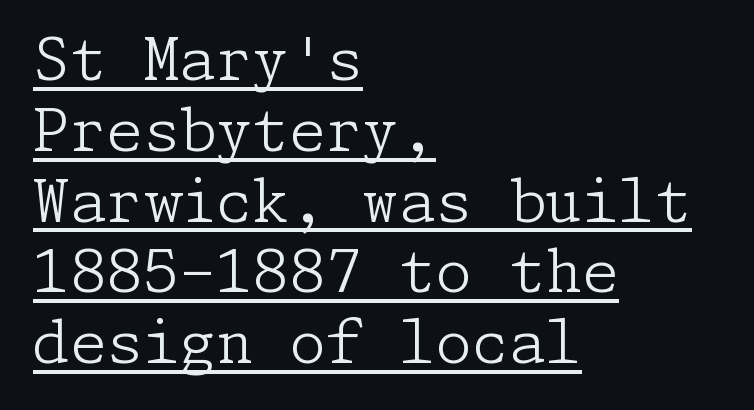
These lines keep a tight, regular rhythm from letter to letter. Do the letters lean? They stand straight. The lines in this sample share a left origin and differ only in where they stop. Observe the serifs anchoring each vertical stroke in this sample. No chunkiness to these letters — they're not bold. In designer terms, the underline attribute is active on this setting.
